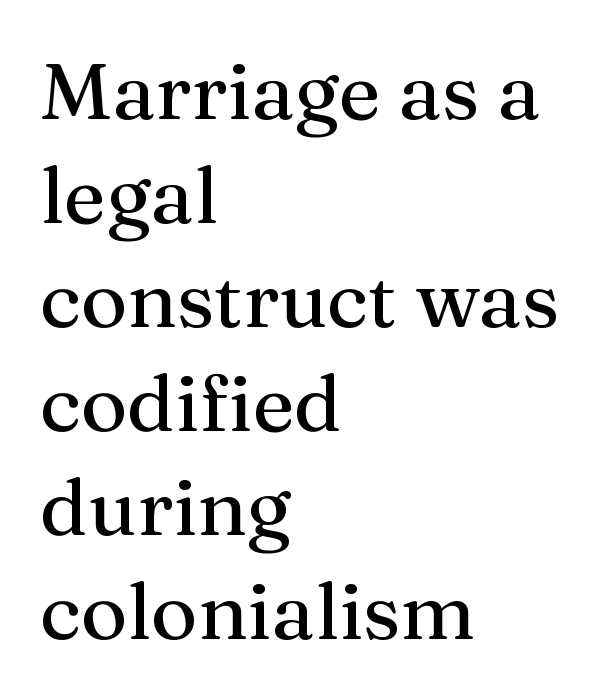
The string is rendered with underlining switched off. Proportional: the letters do not fall into vertical columns. To sum up the face: it has serifs. Designer's note — italics off, roman on. Left-aligned paragraph, ragged on the right.
